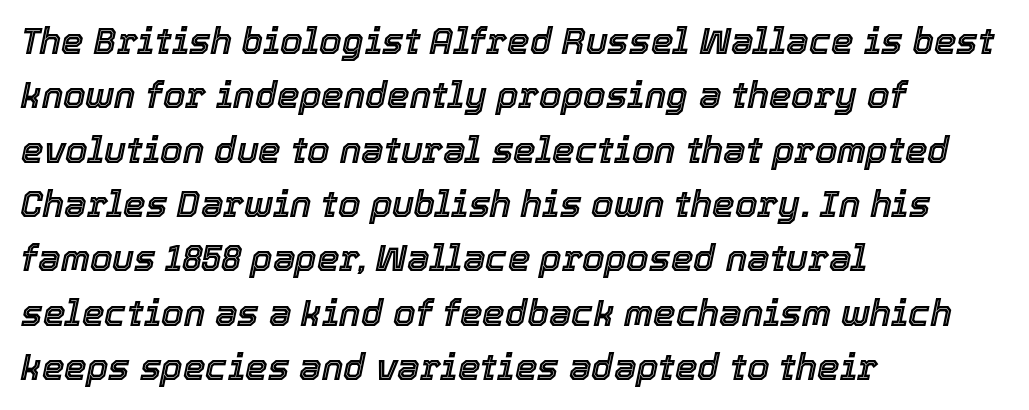
The image shows 36 px text type, italic (leaning right); set left-aligned, normal line spacing (1.51x), normal letter spacing, not underlined; a medium x-height.
